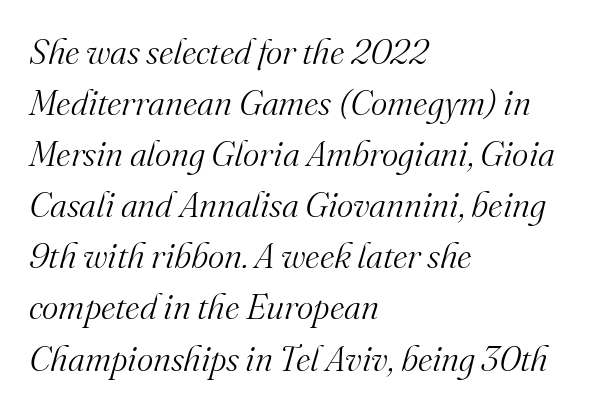
Are there feet on the stems? There are — it's a serif. The rendering uses natural spacing where letterforms have individual widths. These lines are set flush left with a ragged right edge. Leading matches the norm, producing a regular column. Slant detected: the letters are inclined. Stems and bowls with no extra thickness — not bold.
